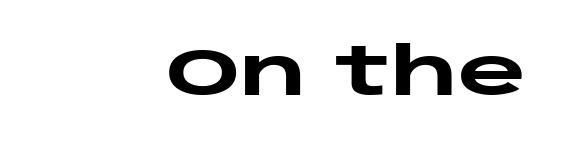
Q: Is the text bold? A: Yes.
Q: Is the text italic (slanted)? A: No, it is upright.
Q: Is the typeface a serif or a sans-serif typeface? A: Sans-serif.
Q: Is the text underlined? A: No.
Q: How is the paragraph aligned? A: Right-aligned.
Q: Is the spacing between letters normal or unusually wide? A: Normal.
Q: Width (condensed, normal, or wide)? A: Wide.
Q: Stroke contrast? A: Low.
Q: x-height? A: Large.
Q: Monospaced? A: No.
